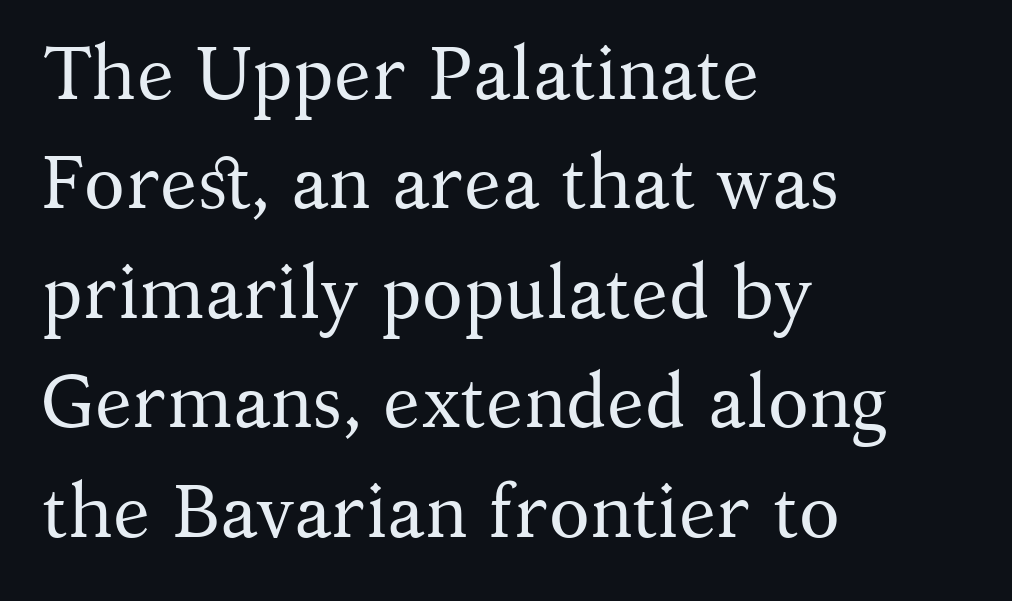
{"serif": "yes", "italic": "no", "bold": "no", "weight": "regular", "width": "normal", "stroke_contrast": "medium", "x_height": "medium", "monospaced": "no", "underline": "no", "align": "left", "line_spacing": "normal", "line_spacing_ratio": 1.46, "letter_spacing": "normal", "letter_spacing_em": 0.0, "glyph_px": 75}
